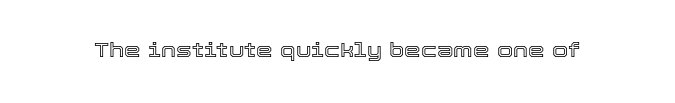
{"italic": "no", "underline": "no", "letter_spacing": "normal", "letter_spacing_em": 0.0, "glyph_px": 21}
